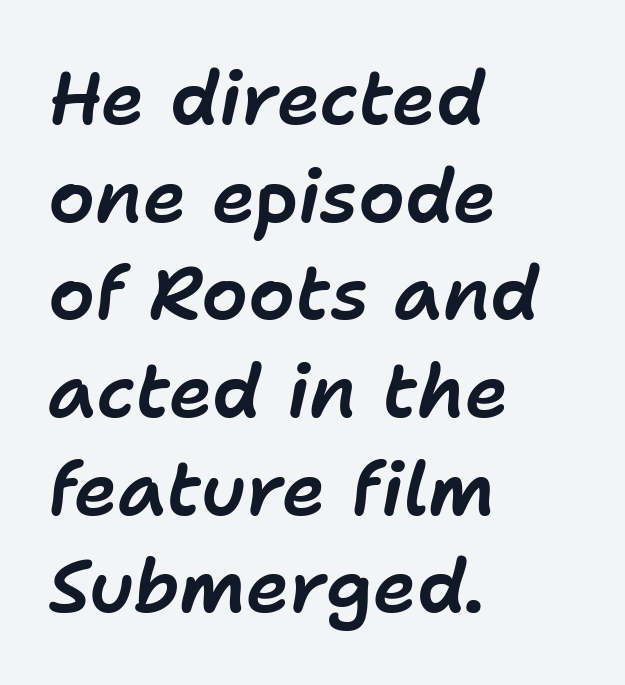
Q: Is the text italic (slanted)? A: Yes, it leans right by about 11 degrees.
Q: Is the text underlined? A: No.
Q: How is the paragraph aligned? A: Left-aligned.
Q: Is the spacing between letters normal or unusually wide? A: Normal.
Q: Is the spacing between lines tight, normal or loose? A: Normal.
Q: Width (condensed, normal, or wide)? A: Normal.
Q: Stroke contrast? A: Low.
Q: x-height? A: Medium.
Q: Monospaced? A: No.
